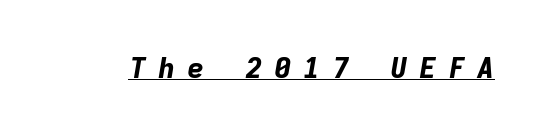
Q: Is the text bold? A: Yes.
Q: Is the text italic (slanted)? A: Yes, it leans right by about 9 degrees.
Q: Is the text underlined? A: Yes.
Q: Is the spacing between letters normal or unusually wide? A: Unusually wide.
Q: Width (condensed, normal, or wide)? A: Normal.
Q: Stroke contrast? A: Low.
Q: x-height? A: Medium.
Q: Monospaced? A: Yes.
